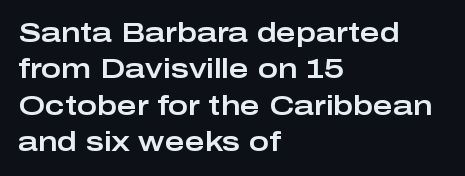
{"italic": "no", "underline": "no", "align": "left", "line_spacing": "normal", "line_spacing_ratio": 1.35, "letter_spacing": "normal", "letter_spacing_em": 0.0, "glyph_px": 27}
